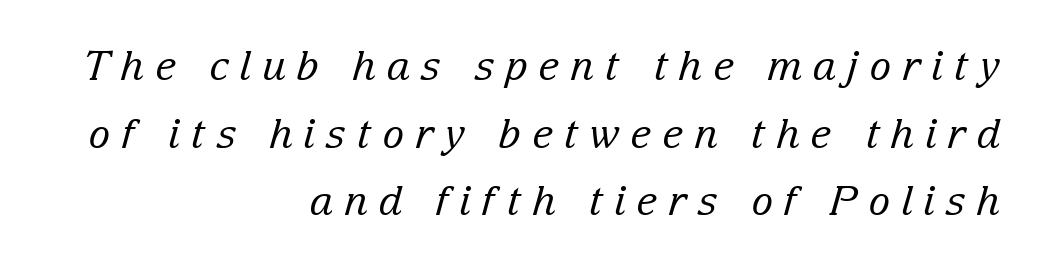
Q: Is the text bold? A: No.
Q: Is the text italic (slanted)? A: Yes, it leans right by about 15 degrees.
Q: Is the typeface a serif or a sans-serif typeface? A: Serif.
Q: Is the text underlined? A: No.
Q: How is the paragraph aligned? A: Right-aligned.
Q: Is the spacing between letters normal or unusually wide? A: Unusually wide.
Q: Is the spacing between lines tight, normal or loose? A: Normal.
Q: Width (condensed, normal, or wide)? A: Normal.
Q: Stroke contrast? A: Low.
Q: x-height? A: Medium.
Q: Monospaced? A: No.
